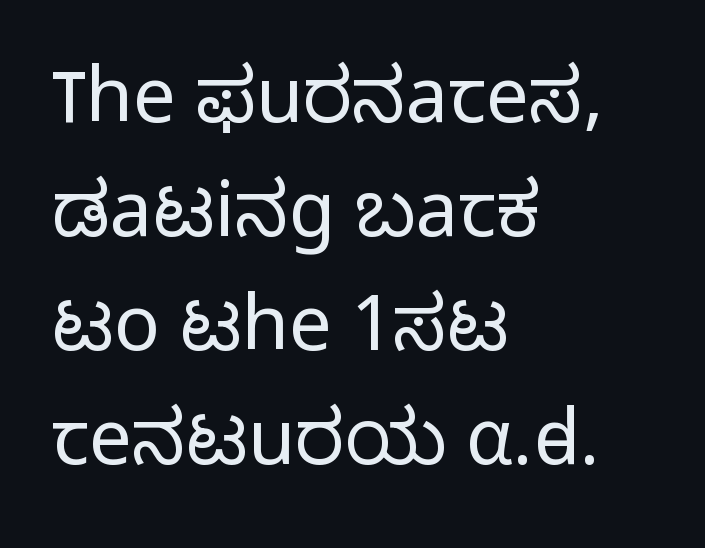
{"serif": "no", "italic": "no", "bold": "no", "weight": "light", "width": "normal", "stroke_contrast": "low", "x_height": "medium", "monospaced": "no", "underline": "no", "align": "left", "line_spacing": "normal", "line_spacing_ratio": 1.5, "letter_spacing": "normal", "letter_spacing_em": 0.0, "glyph_px": 76}
